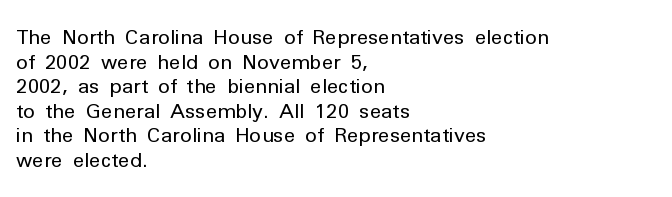
Casual observation: everything's shoved over to the left. This is not heavy type; no bold has been used. Italic? Not at all — the glyphs are vertical. The space beneath each line is pristine and unruled. No extra tracking has been applied to these lines.
